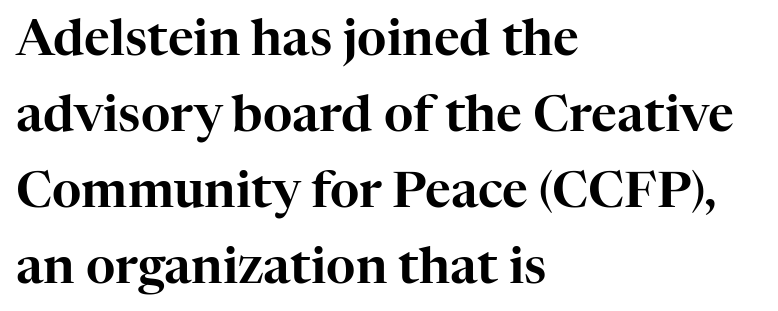
{"serif": "yes", "italic": "no", "width": "normal", "stroke_contrast": "high", "x_height": "medium", "monospaced": "no", "underline": "no", "align": "left", "line_spacing": "normal", "line_spacing_ratio": 1.52, "letter_spacing": "normal", "letter_spacing_em": 0.0, "glyph_px": 50}
